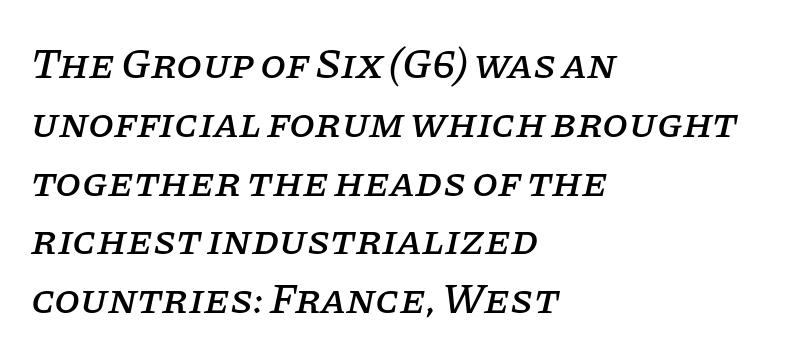
{"serif": "yes", "italic": "yes", "lean": "right", "slant_degrees": 11, "width": "normal", "stroke_contrast": "low", "x_height": "large", "monospaced": "no", "underline": "no", "align": "left", "line_spacing": "normal", "line_spacing_ratio": 1.4, "letter_spacing": "normal", "letter_spacing_em": 0.0, "glyph_px": 42}
